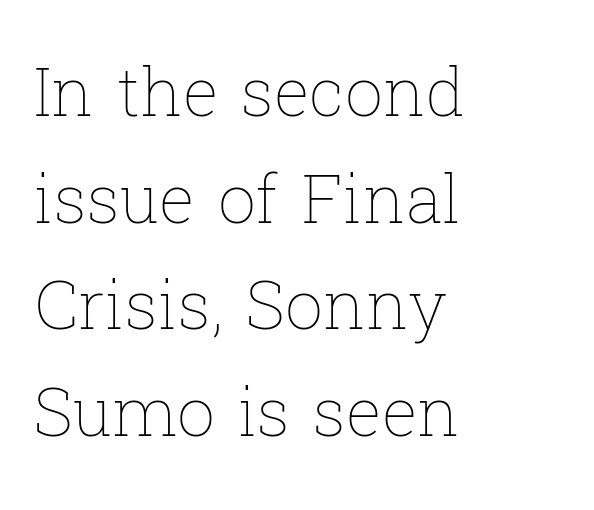
Q: Is the text bold? A: No.
Q: Is the text italic (slanted)? A: No, it is upright.
Q: Is the text underlined? A: No.
Q: How is the paragraph aligned? A: Left-aligned.
Q: Is the spacing between letters normal or unusually wide? A: Normal.
Q: Is the spacing between lines tight, normal or loose? A: Normal.
Q: Width (condensed, normal, or wide)? A: Normal.
Q: Stroke contrast? A: Low.
Q: x-height? A: Medium.
Q: Monospaced? A: No.
